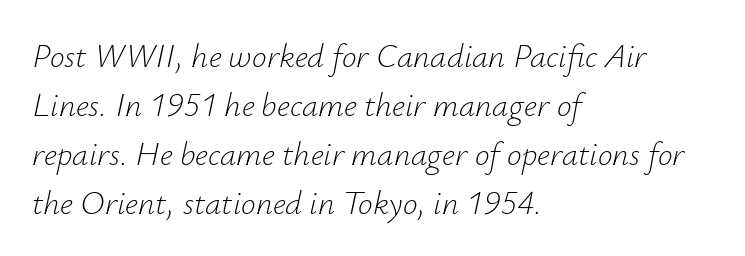
Observe the ordinary spacing: letters are neighbours, not strangers. Check under the words: just untouched page. Heft: none added — not bold. Notice how the stems are inclined rather than vertical — that's the hallmark of italics. Note the varied advance widths — an 'i' is clearly narrower than an 'm'. Rows of type keep a routine distance in the vertical direction.
